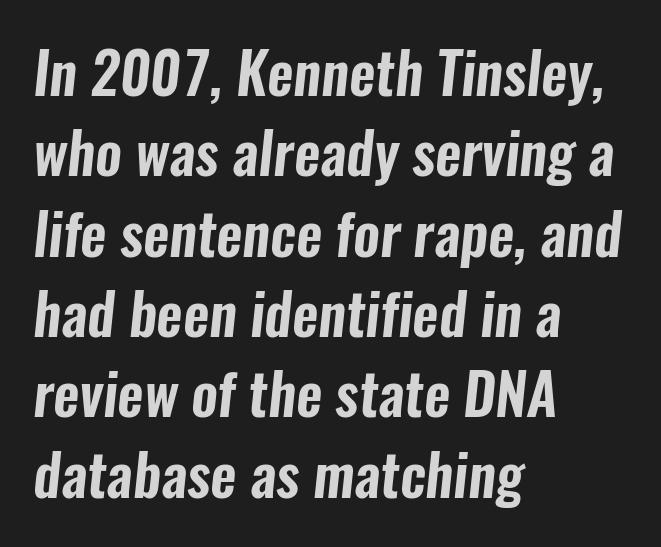
This is sans-serif lettering, the kind often seen on screens and signage. Each word holds together tightly as a unit, with standard inter-letter gaps. This sample keeps an unexceptional amount of space between lines. Compared with a centered layout, this one pins lines to the left instead. Anything drawn beneath the words? Only blank space.
